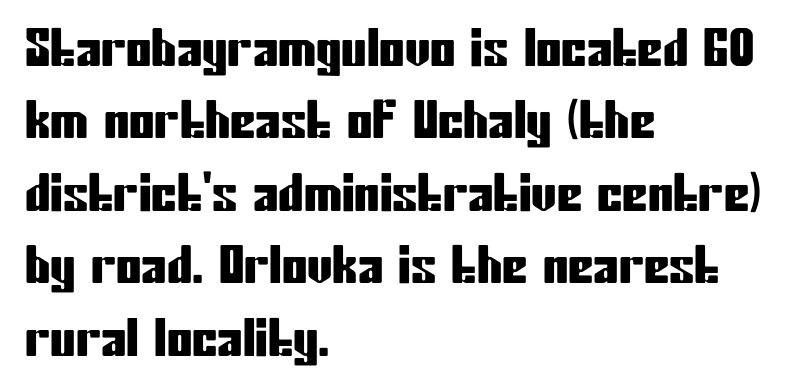
Q: Is the text italic (slanted)? A: No, it is upright.
Q: Is the typeface a serif or a sans-serif typeface? A: Sans-serif.
Q: Is the text underlined? A: No.
Q: How is the paragraph aligned? A: Left-aligned.
Q: Is the spacing between letters normal or unusually wide? A: Normal.
Q: Is the spacing between lines tight, normal or loose? A: Normal.
Q: Width (condensed, normal, or wide)? A: Condensed.
Q: Stroke contrast? A: Low.
Q: x-height? A: Medium.
Q: Monospaced? A: No.
